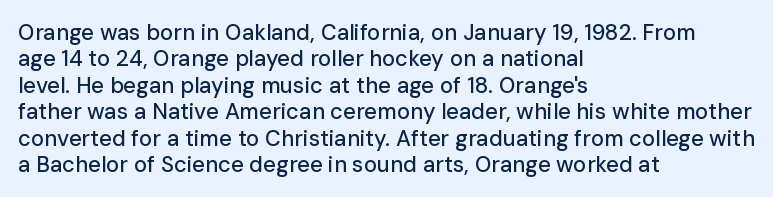
This rendering features lettering with no underline. Horizontal alignment here is leftward, the default for most running prose. These lines keep a tight, regular rhythm from letter to letter. A typesetter would mark this as roman, not italic.
